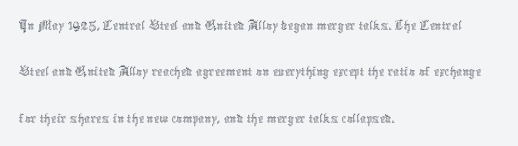
{"italic": "no", "bold": "no", "weight": "thin", "width": "condensed", "x_height": "medium", "monospaced": "no", "underline": "no", "align": "left", "line_spacing": "normal", "line_spacing_ratio": 1.5, "letter_spacing": "normal", "letter_spacing_em": 0.0, "glyph_px": 31}
